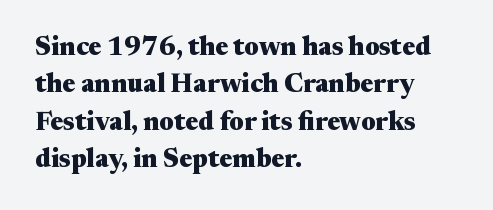
The image shows 26 px bold type, upright; set left-aligned, normal line spacing (1.44x), normal letter spacing, not underlined.
